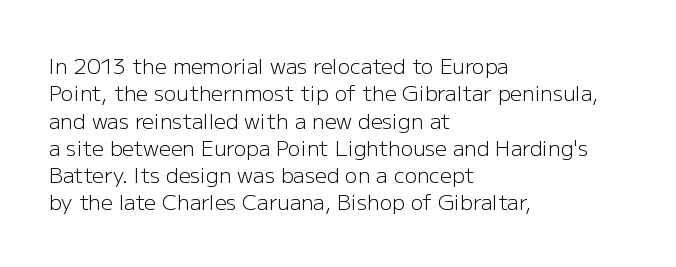
Reading down the block, your eye returns to a fixed left position each line. The weight tops out at a normal text grade. Interline gaps are of average width in this sample. The letters sit at their default tracking, neither squeezed nor spread.
